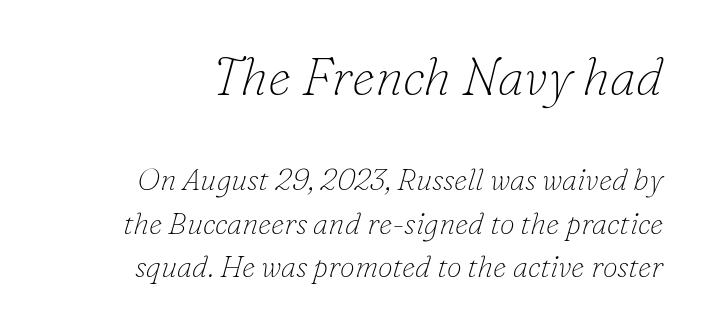
Q: Is the text bold? A: No.
Q: Is the text italic (slanted)? A: Yes, it leans right by about 16 degrees.
Q: Is the typeface a serif or a sans-serif typeface? A: Serif.
Q: Is the text underlined? A: No.
Q: How is the paragraph aligned? A: Right-aligned.
Q: Is the spacing between letters normal or unusually wide? A: Normal.
Q: Is the spacing between lines tight, normal or loose? A: Normal.
Q: Which block of text is set in a larger size, the first (top) or the second (bottom)? A: The first (top) one.
Q: Width (condensed, normal, or wide)? A: Normal.
Q: Stroke contrast? A: Low.
Q: x-height? A: Small.
Q: Monospaced? A: No.
